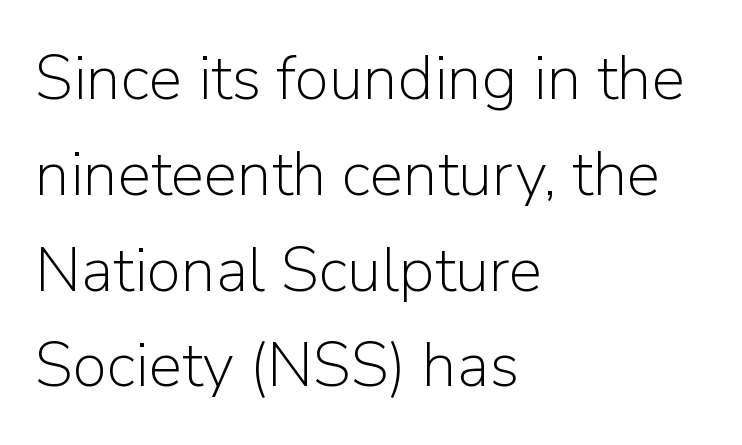
Q: Is the text bold? A: No.
Q: Is the text italic (slanted)? A: No, it is upright.
Q: Is the typeface a serif or a sans-serif typeface? A: Sans-serif.
Q: Is the text underlined? A: No.
Q: How is the paragraph aligned? A: Left-aligned.
Q: Is the spacing between letters normal or unusually wide? A: Normal.
Q: Is the spacing between lines tight, normal or loose? A: Normal.
Q: Width (condensed, normal, or wide)? A: Normal.
Q: Stroke contrast? A: Low.
Q: x-height? A: Medium.
Q: Monospaced? A: No.
